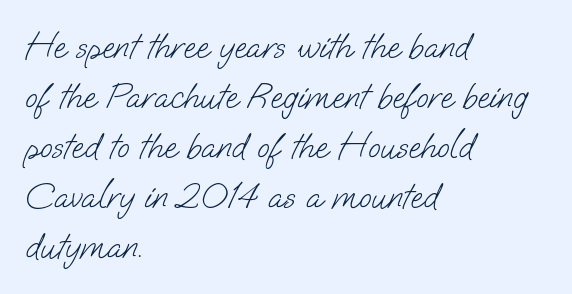
The image shows 36 px light sans-serif type; set left-aligned, normal line spacing (1.39x), normal letter spacing, not underlined; low stroke contrast and a small x-height.
